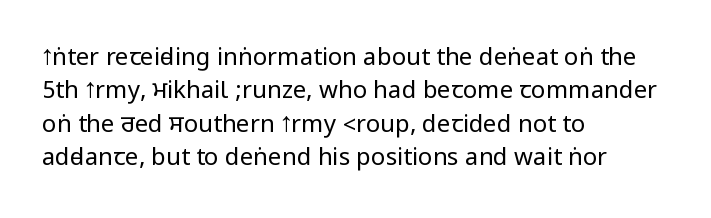
{"italic": "no", "bold": "no", "underline": "no", "align": "left", "line_spacing": "normal", "line_spacing_ratio": 1.39, "letter_spacing": "normal", "letter_spacing_em": 0.0, "glyph_px": 24}
